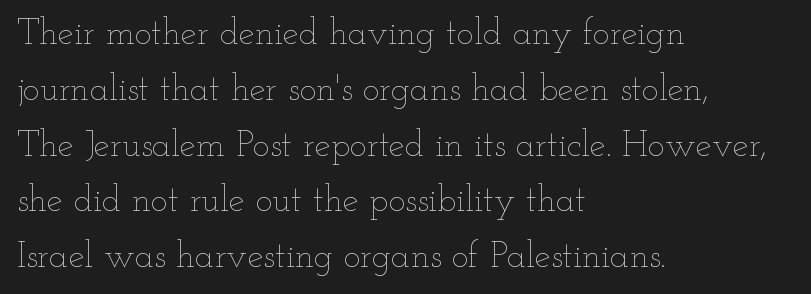
Notice how descenders clear the ascenders below comfortably — that's standard leading. These lines are rendered in a variable-pitch font. Characters remain perfectly vertical along every line. Heaviness? Minimal to ordinary, like unemphasized prose.
